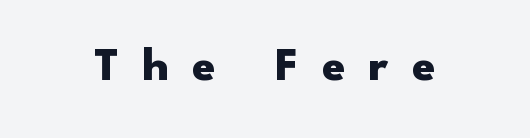
A typesetter would call this proportional, since set widths differ per character. Plenty of ink on the page — the face is bold. Type style note: lacks serifs. Each word looks stretched out because of the extra space between its letters. No word sits above an underline. No italicization has been applied; the sample stays upright.
